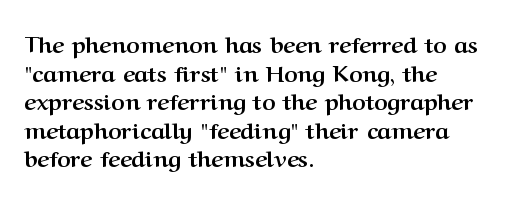
The image shows 23 px bold type, upright; set left-aligned, line spacing 1.24x, normal letter spacing, not underlined.
